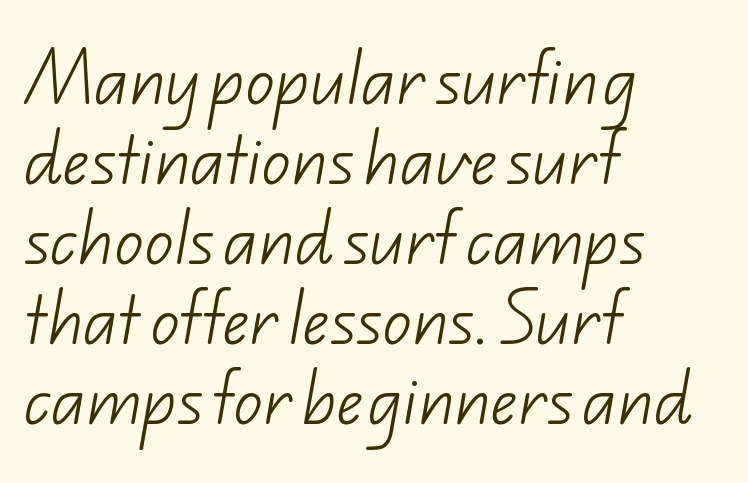
Looks like regular typesetting: each glyph gets only the width it needs. The typesetting does not lean heavy: it is not bold. Casual observation: everything's shoved over to the left. This block has exactly the height ordinary leading produces. The words here are not underlined.
